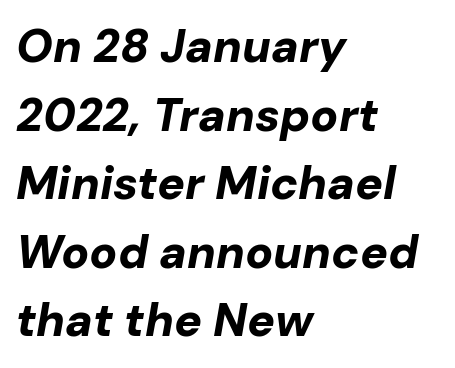
{"italic": "yes", "lean": "right", "slant_degrees": 10, "bold": "yes", "weight": "bold", "width": "normal", "stroke_contrast": "low", "x_height": "medium", "monospaced": "no", "underline": "no", "align": "left", "line_spacing": "normal", "line_spacing_ratio": 1.49, "letter_spacing": "normal", "letter_spacing_em": 0.0, "glyph_px": 46}
